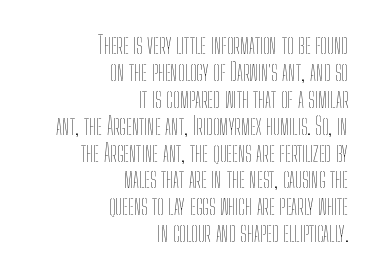
This is not heavy type; no bold has been used. Does the copy run flush right? Yes — the right margin is perfectly even. Underlining? Definitely not there. A typesetter would mark this as roman, not italic. Closely set lines give the paragraph a compact silhouette. The tracking reads as untouched default to a designer's eye.
